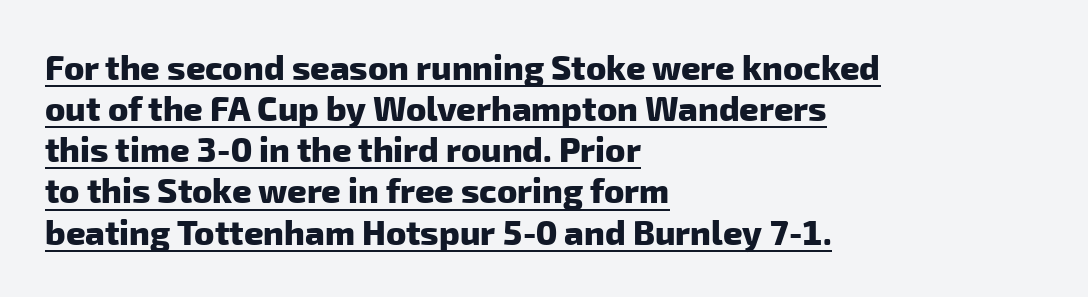
The image shows 34 px heavy sans-serif type; set left-aligned, line spacing 1.21x, normal letter spacing, underlined; low stroke contrast and a medium x-height.
